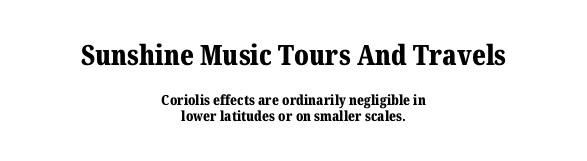
The image shows 28 px bold serif type, upright; set centered, tight line spacing (1.15x), normal letter spacing, not underlined; the first (top) block is 2.0x larger; medium stroke contrast and a medium x-height.
